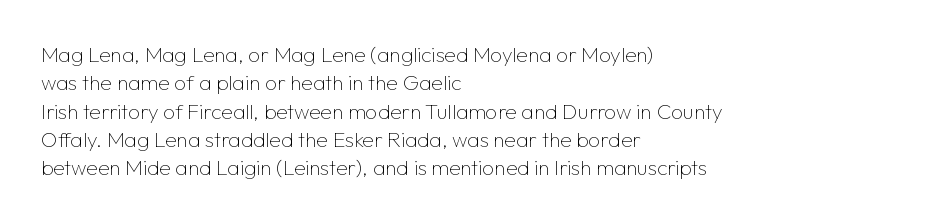
Q: Is the text bold? A: No.
Q: Is the text italic (slanted)? A: No, it is upright.
Q: Is the text underlined? A: No.
Q: How is the paragraph aligned? A: Left-aligned.
Q: Is the spacing between letters normal or unusually wide? A: Normal.
Q: Is the spacing between lines tight, normal or loose? A: Normal.
